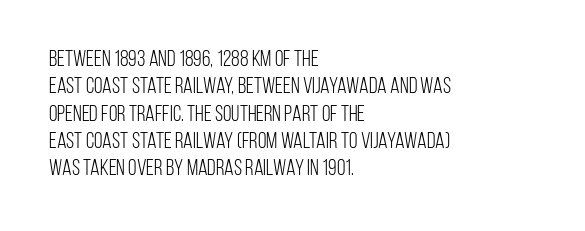
Rendered with straight, roman letterforms. Weight: not bold — regular or lighter. Words appear dense and cohesive because spacing is normal. Horizontal alignment here is leftward, the default for most running prose. A clean baseline with only descenders dipping below it.
